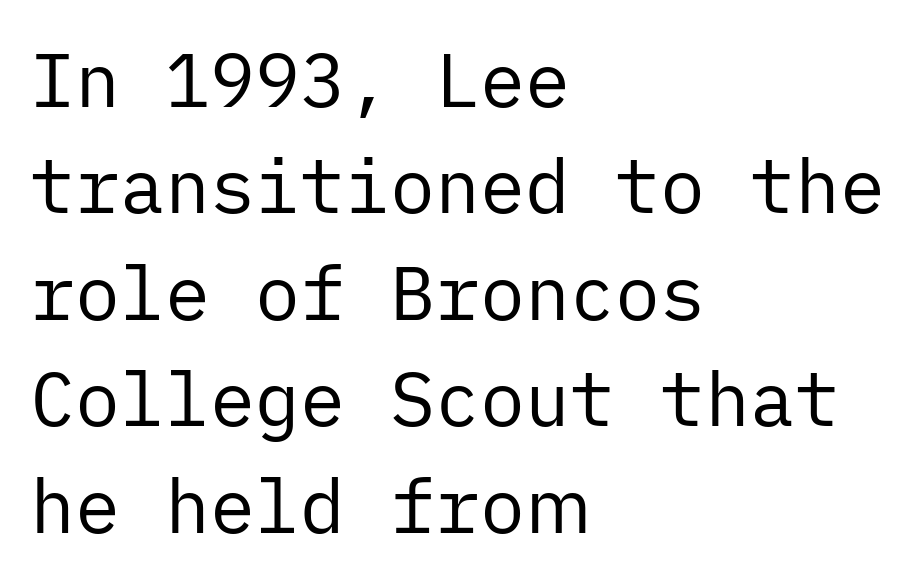
The image shows 75 px regular-weight sans-serif type, upright; set left-aligned, normal line spacing (1.42x), normal letter spacing, not underlined; low stroke contrast and a medium x-height.
